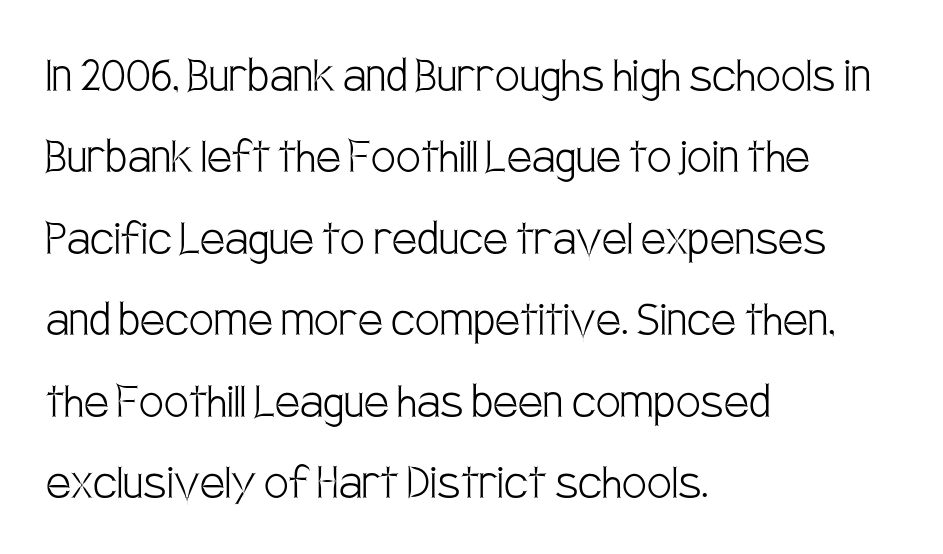
{"serif": "no", "italic": "no", "bold": "no", "weight": "light", "width": "condensed", "stroke_contrast": "low", "x_height": "large", "monospaced": "no", "underline": "no", "align": "left", "line_spacing": "normal", "line_spacing_ratio": 1.48, "letter_spacing": "normal", "letter_spacing_em": 0.0, "glyph_px": 55}
